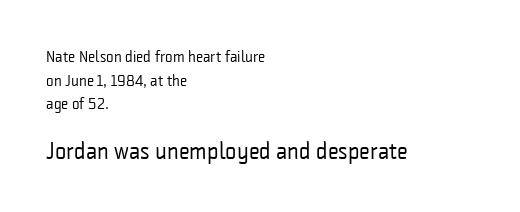
{"italic": "no", "bold": "no", "underline": "no", "align": "left", "line_spacing": "normal", "line_spacing_ratio": 1.48, "letter_spacing": "normal", "letter_spacing_em": 0.0, "larger_block": "second", "size_ratio": 1.5, "glyph_px": 24}
